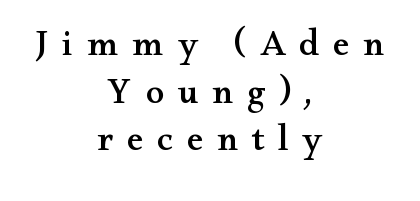
Q: Is the text italic (slanted)? A: No, it is upright.
Q: Is the typeface a serif or a sans-serif typeface? A: Serif.
Q: Is the text underlined? A: No.
Q: How is the paragraph aligned? A: Centered.
Q: Is the spacing between letters normal or unusually wide? A: Unusually wide.
Q: Is the spacing between lines tight, normal or loose? A: Normal.
Q: Width (condensed, normal, or wide)? A: Wide.
Q: Stroke contrast? A: Medium.
Q: x-height? A: Small.
Q: Monospaced? A: No.
